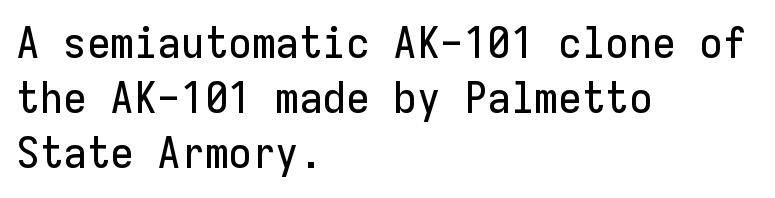
The image shows 43 px sans-serif type, upright, monospaced; set left-aligned, normal line spacing (1.28x), normal letter spacing, not underlined; low stroke contrast and a medium x-height.
